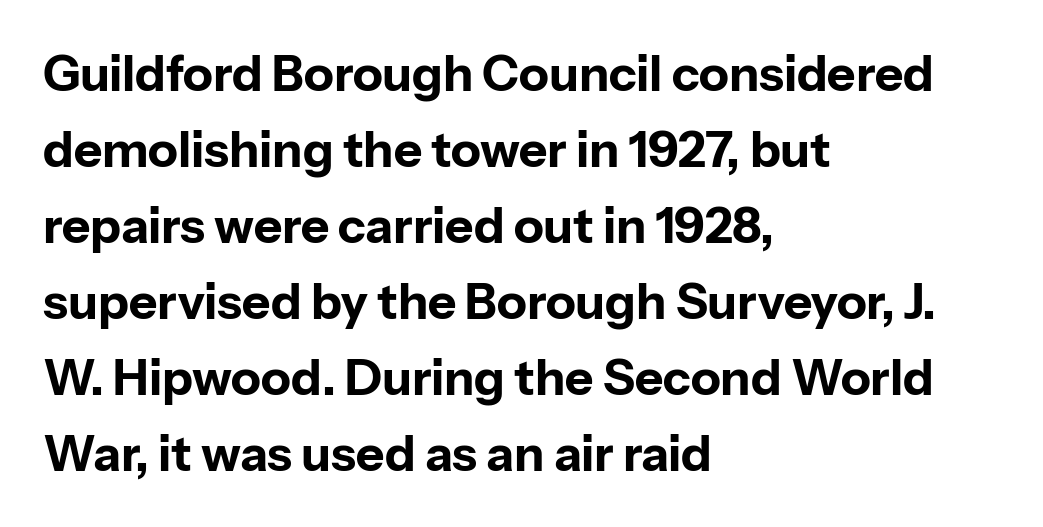
Q: Is the text bold? A: Yes.
Q: Is the text italic (slanted)? A: No, it is upright.
Q: Is the typeface a serif or a sans-serif typeface? A: Sans-serif.
Q: Is the text underlined? A: No.
Q: How is the paragraph aligned? A: Left-aligned.
Q: Is the spacing between letters normal or unusually wide? A: Normal.
Q: Is the spacing between lines tight, normal or loose? A: Normal.
Q: Width (condensed, normal, or wide)? A: Normal.
Q: Stroke contrast? A: Low.
Q: x-height? A: Medium.
Q: Monospaced? A: No.
